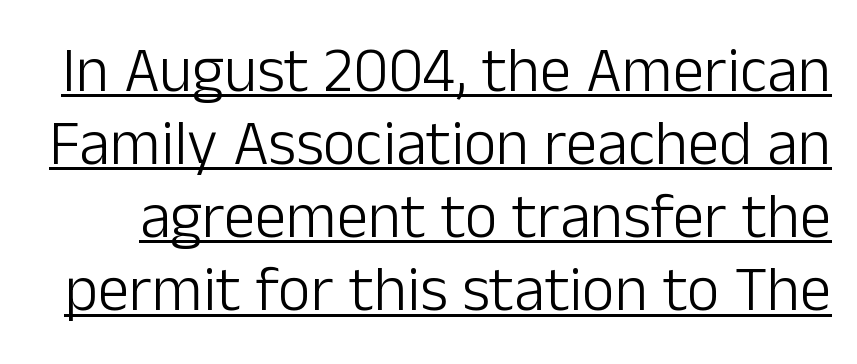
{"serif": "no", "italic": "no", "bold": "no", "weight": "light", "width": "normal", "stroke_contrast": "low", "x_height": "medium", "monospaced": "no", "underline": "yes", "line_spacing_ratio": 1.16, "letter_spacing": "normal", "letter_spacing_em": 0.0, "glyph_px": 63}
